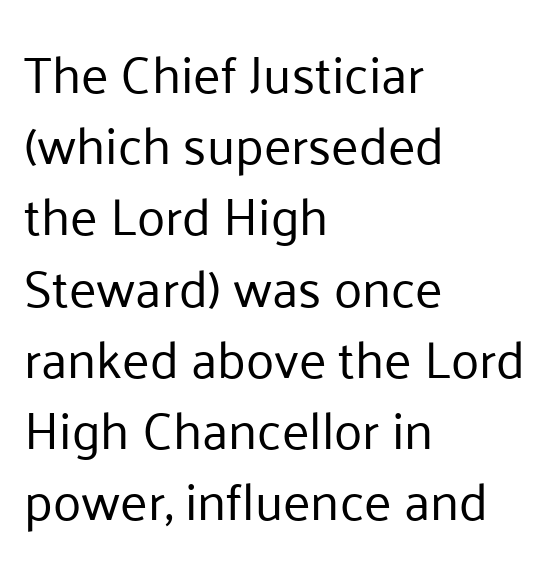
The weight tops out at a normal text grade. Nope, no serifs anywhere on these letters. Posture: straight, roman, zero tilt. There is no visible air inserted between adjacent glyphs. Varying glyph widths throughout — classic text-font behaviour. The rendering uses a moderate line-height, typical for paragraphs.
